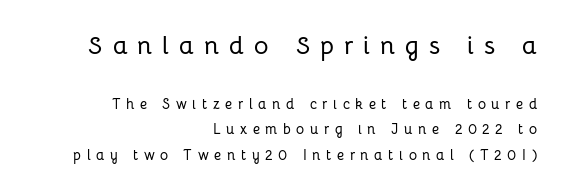
{"italic": "no", "underline": "no", "align": "right", "line_spacing_ratio": 1.83, "letter_spacing": "wide", "letter_spacing_em": 0.4, "larger_block": "first", "size_ratio": 1.79, "glyph_px": 25}
